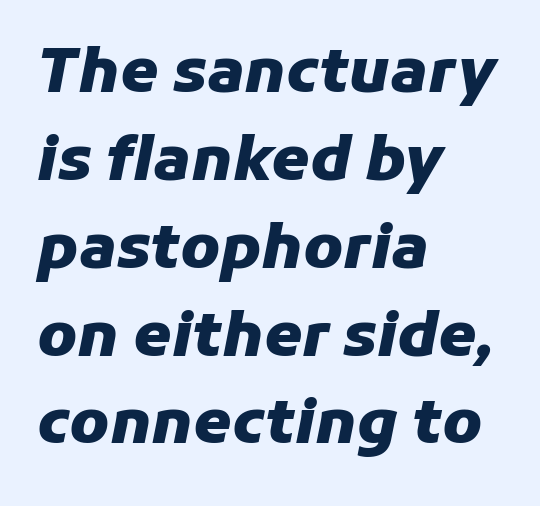
This sample has the flowing, uneven cadence of proportional lettering. This sample uses an oblique cut, with every glyph tilted off the vertical. The setting favours the left margin, as ordinary paragraphs usually do. The gaps between neighbouring characters are ordinary and unremarkable. Students, observe: this is what conventionally led text looks like.
